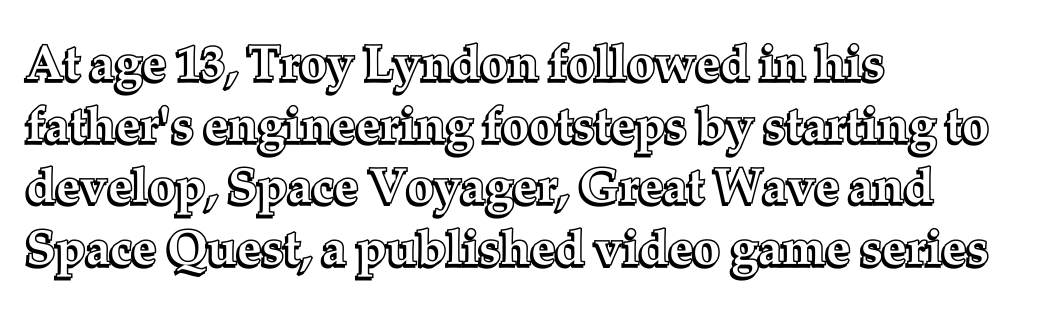
The image shows 49 px text type, upright; set left-aligned, normal line spacing (1.26x), normal letter spacing, not underlined; a medium x-height.
